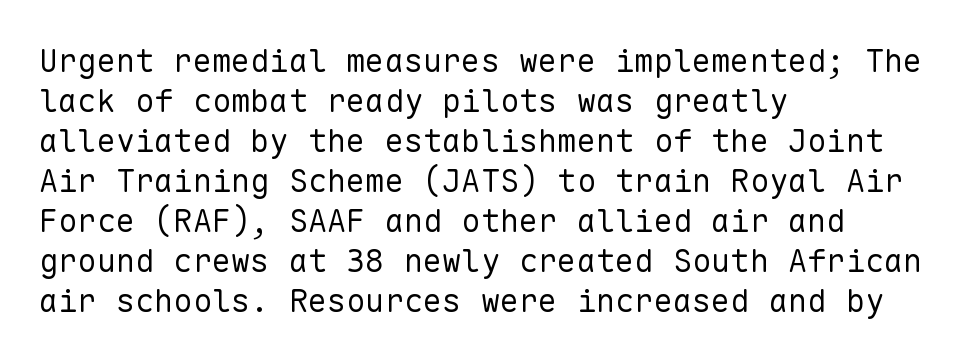
Beneath every word, the page is bare. Caption: multi-line text, flush left, ragged right. You could count columns in this text — the font is strictly monospaced. Ascenders rise straight up at ninety degrees. What's the leading like? Ordinary, nothing unusual.
